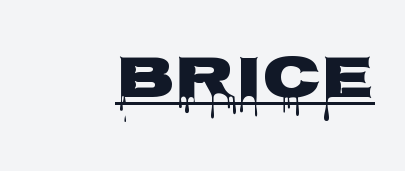
Q: Is the text bold? A: Yes.
Q: Is the text italic (slanted)? A: No, it is upright.
Q: Is the typeface a serif or a sans-serif typeface? A: Sans-serif.
Q: Is the text underlined? A: Yes.
Q: Is the spacing between letters normal or unusually wide? A: Normal.
Q: Width (condensed, normal, or wide)? A: Wide.
Q: Stroke contrast? A: Low.
Q: x-height? A: Large.
Q: Monospaced? A: No.
